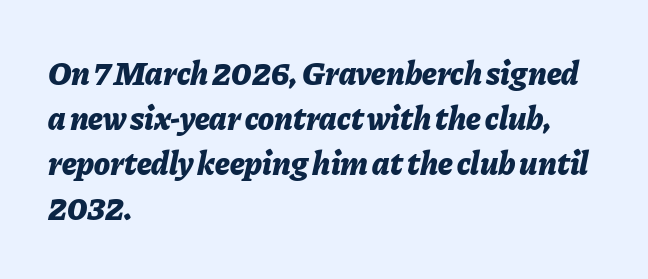
The image shows 33 px bold type, italic (leaning right); set left-aligned, normal line spacing (1.36x), normal letter spacing, not underlined; low stroke contrast and a medium x-height.
